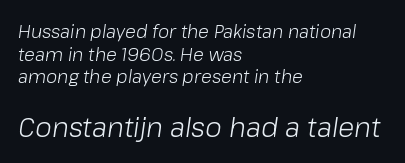
This sample is left-justified, so line endings fall wherever the words run out. Compared with ordinary roman type, these characters are visibly tilted. Vertical spacing — default. Has an underline been added? It has not. Weight class: somewhere from thin through regular.
